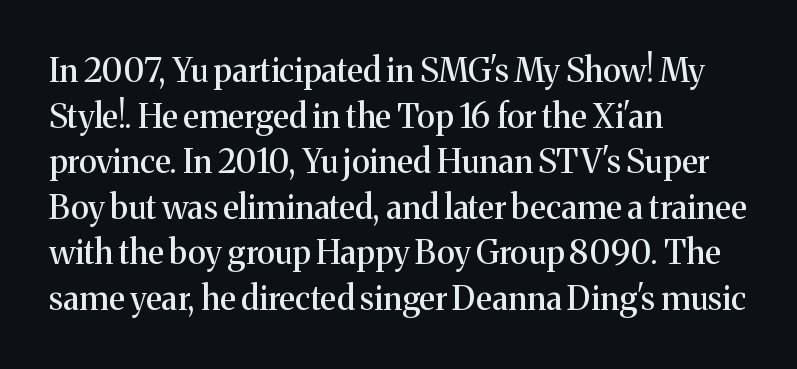
{"serif": "yes", "italic": "no", "width": "normal", "stroke_contrast": "medium", "x_height": "medium", "monospaced": "no", "underline": "no", "align": "left", "line_spacing": "normal", "line_spacing_ratio": 1.38, "letter_spacing": "normal", "letter_spacing_em": 0.0, "glyph_px": 33}
